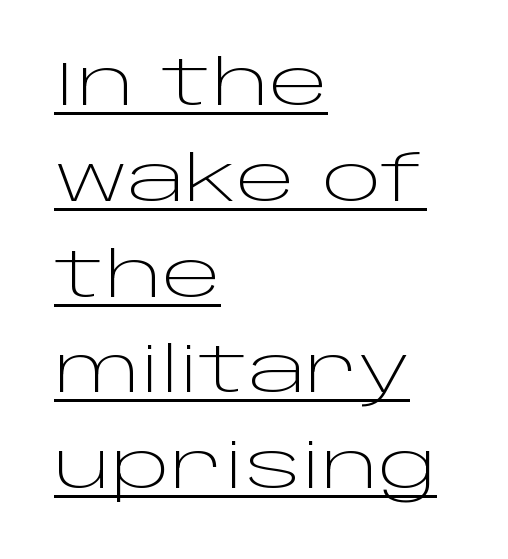
The image shows 63 px light, wide sans-serif type, upright; set left-aligned, normal line spacing (1.52x), normal letter spacing, underlined; low stroke contrast and a large x-height.
